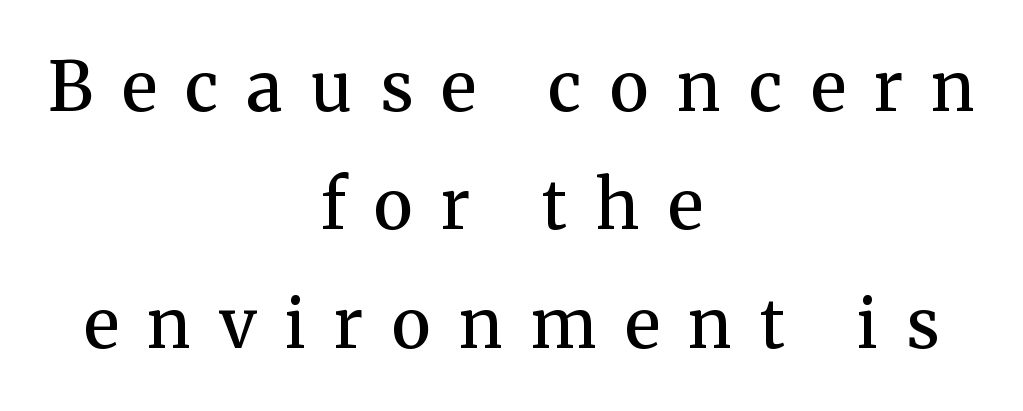
{"serif": "yes", "italic": "no", "bold": "semi", "weight": "semibold", "width": "normal", "stroke_contrast": "medium", "x_height": "medium", "monospaced": "no", "underline": "no", "align": "center", "line_spacing_ratio": 1.74, "letter_spacing": "wide", "letter_spacing_em": 0.42, "glyph_px": 68}
